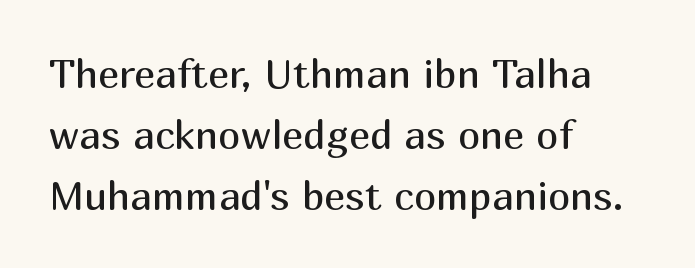
Q: Is the text bold? A: No.
Q: Is the text italic (slanted)? A: No, it is upright.
Q: Is the typeface a serif or a sans-serif typeface? A: Sans-serif.
Q: Is the text underlined? A: No.
Q: How is the paragraph aligned? A: Left-aligned.
Q: Is the spacing between letters normal or unusually wide? A: Normal.
Q: Is the spacing between lines tight, normal or loose? A: Normal.
Q: Width (condensed, normal, or wide)? A: Normal.
Q: Stroke contrast? A: Medium.
Q: x-height? A: Medium.
Q: Monospaced? A: No.
